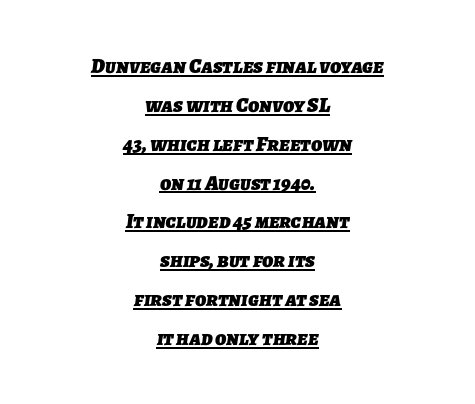
The image shows 21 px bold type; set centered, line spacing 1.85x, normal letter spacing, underlined.
